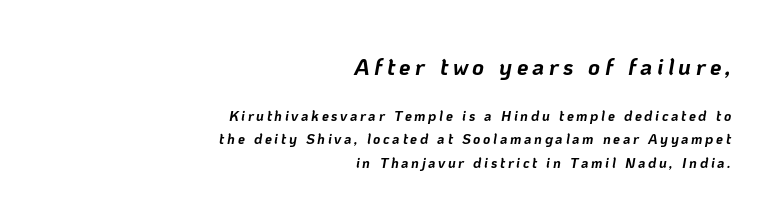
The emphasis by scale lands on block number one, above. When letters slant like this, we call the style italic. Typesetter's note: full bold, strokes at maximum text heaviness. The passage is arranged like a letterhead date or caption credit — flush right. Unmarked baselines from the first word to the last. Baseline-to-baseline distance is the conventional proportion of letter height.
